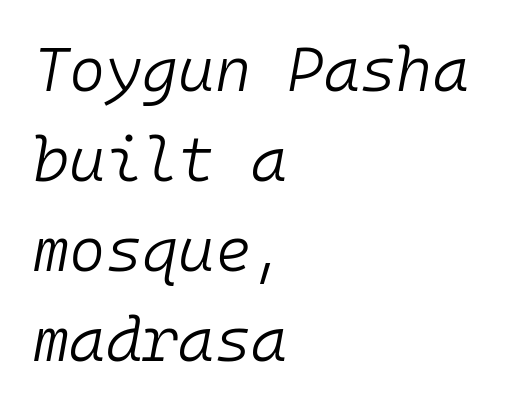
{"italic": "yes", "lean": "right", "slant_degrees": 10, "bold": "no", "weight": "light", "width": "normal", "stroke_contrast": "low", "x_height": "medium", "monospaced": "yes", "underline": "no", "align": "left", "line_spacing": "normal", "line_spacing_ratio": 1.45, "letter_spacing": "normal", "letter_spacing_em": 0.0, "glyph_px": 62}
